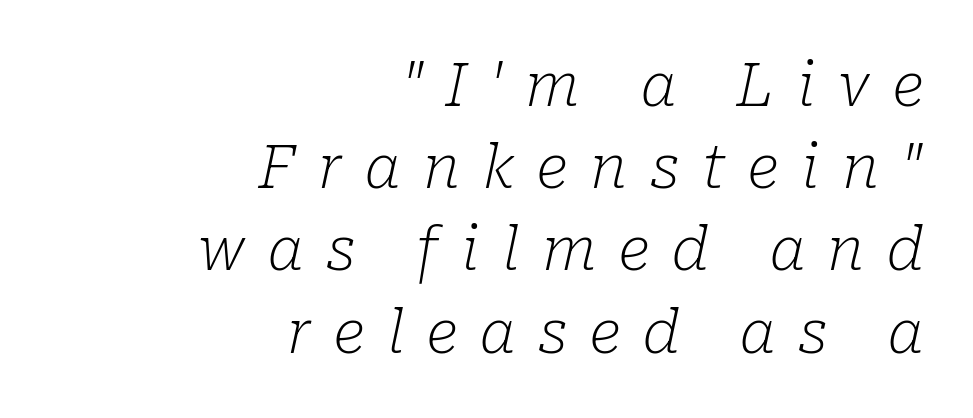
Q: Is the text bold? A: No.
Q: Is the text italic (slanted)? A: Yes, it leans right by about 10 degrees.
Q: Is the typeface a serif or a sans-serif typeface? A: Serif.
Q: Is the text underlined? A: No.
Q: How is the paragraph aligned? A: Right-aligned.
Q: Is the spacing between letters normal or unusually wide? A: Unusually wide.
Q: Is the spacing between lines tight, normal or loose? A: Normal.
Q: Width (condensed, normal, or wide)? A: Normal.
Q: Stroke contrast? A: Low.
Q: x-height? A: Medium.
Q: Monospaced? A: No.
